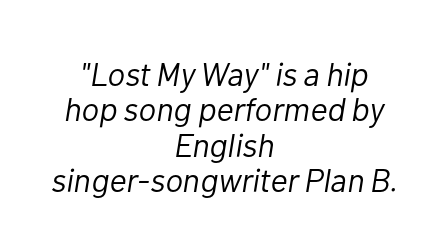
The lines in this sample share a center point and differ in where they start and stop. Note the varied advance widths — an 'i' is clearly narrower than an 'm'. The line-height multiplier appears low, near solid setting. Nobody drew a line under any word here. Between one letter and the next there's only the usual sliver of space.
